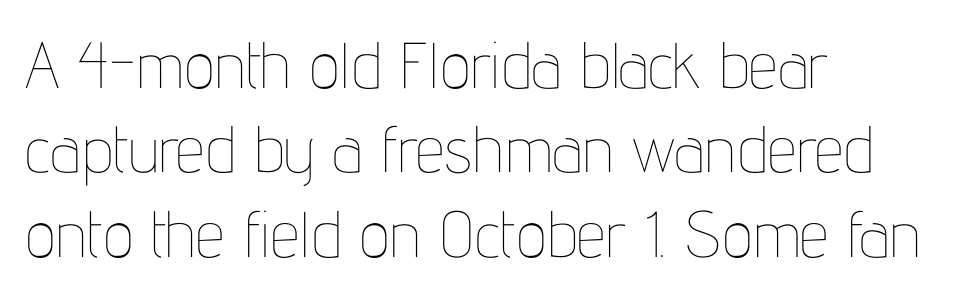
The image shows 65 px thin, condensed type, upright; set left-aligned, normal line spacing (1.3x), normal letter spacing, not underlined; low stroke contrast and a medium x-height.
